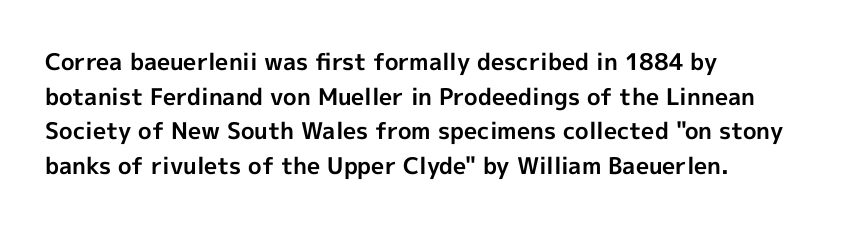
{"italic": "no", "bold": "yes", "underline": "no", "align": "left", "line_spacing": "normal", "line_spacing_ratio": 1.51, "letter_spacing": "normal", "letter_spacing_em": 0.0, "glyph_px": 23}
